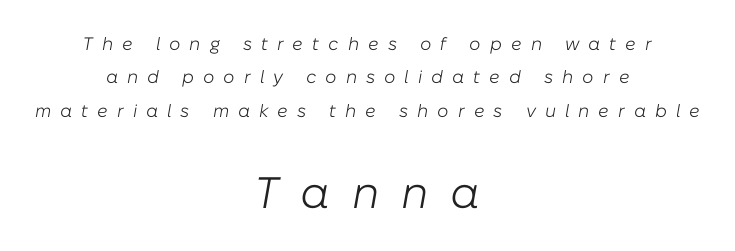
Q: Is the text bold? A: No.
Q: Is the text italic (slanted)? A: Yes, it leans right by about 10 degrees.
Q: Is the text underlined? A: No.
Q: How is the paragraph aligned? A: Centered.
Q: Is the spacing between letters normal or unusually wide? A: Unusually wide.
Q: Which block of text is set in a larger size, the first (top) or the second (bottom)? A: The second (bottom) one.
Q: Width (condensed, normal, or wide)? A: Normal.
Q: Stroke contrast? A: Low.
Q: x-height? A: Medium.
Q: Monospaced? A: No.
